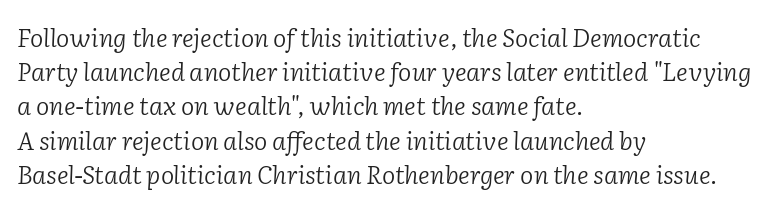
{"italic": "yes", "lean": "right", "slant_degrees": 2, "bold": "no", "underline": "no", "align": "left", "line_spacing": "normal", "line_spacing_ratio": 1.37, "letter_spacing": "normal", "letter_spacing_em": 0.0, "glyph_px": 25}
